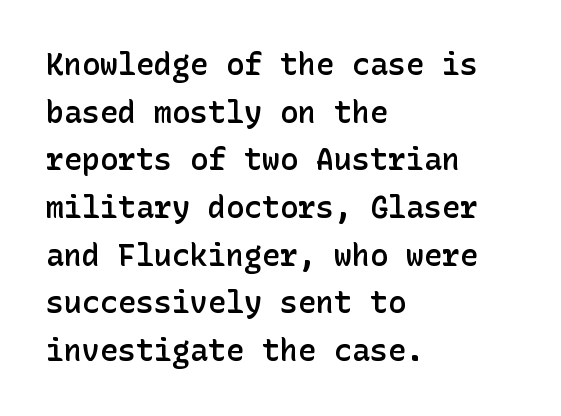
The image shows 30 px semibold sans-serif type, upright; set left-aligned, normal line spacing (1.59x), normal letter spacing, not underlined; low stroke contrast and a medium x-height.
